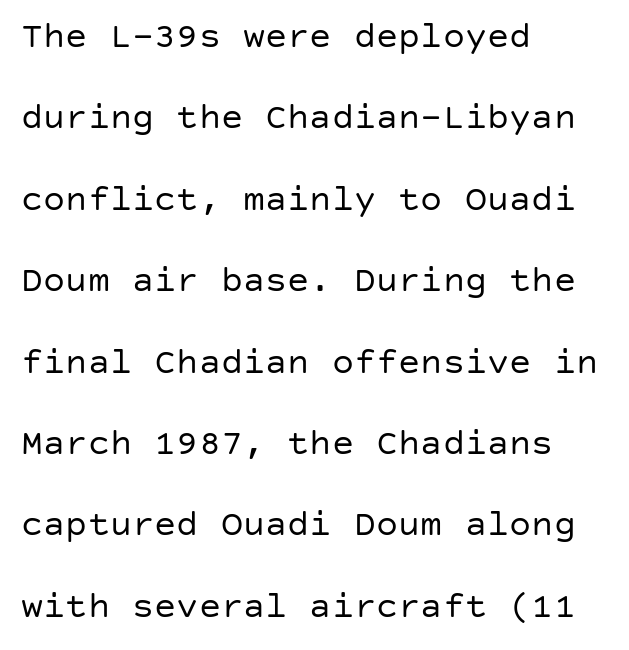
The image shows 37 px regular-weight sans-serif type, upright; set left-aligned, loose line spacing (2.2x), normal letter spacing, not underlined; low stroke contrast and a large x-height.
